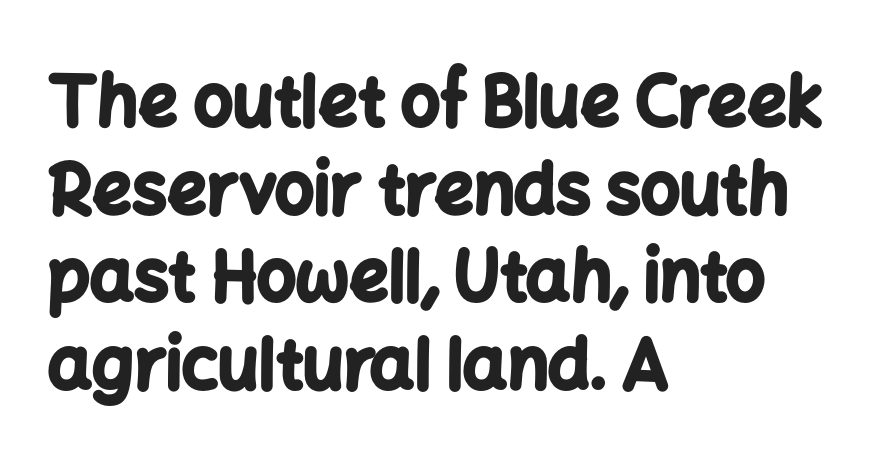
{"serif": "no", "italic": "no", "bold": "yes", "weight": "bold", "width": "normal", "stroke_contrast": "low", "x_height": "medium", "monospaced": "no", "underline": "no", "align": "left", "line_spacing": "normal", "line_spacing_ratio": 1.27, "letter_spacing": "normal", "letter_spacing_em": 0.0, "glyph_px": 69}
